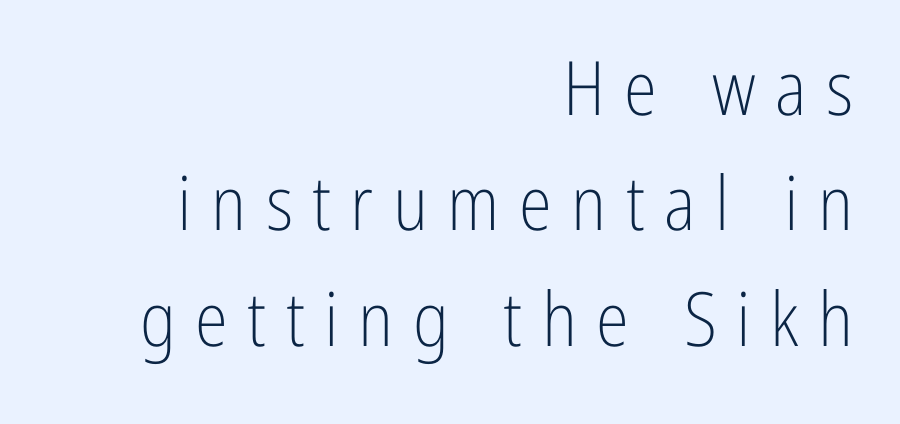
Note the varied advance widths — an 'i' is clearly narrower than an 'm'. The passage shown is not underscored anywhere. These lines are composed in type without serifs. Compared with a typical body face, this is equally light or lighter still. Inter-character spacing is expanded well beyond the font's built-in metrics.
